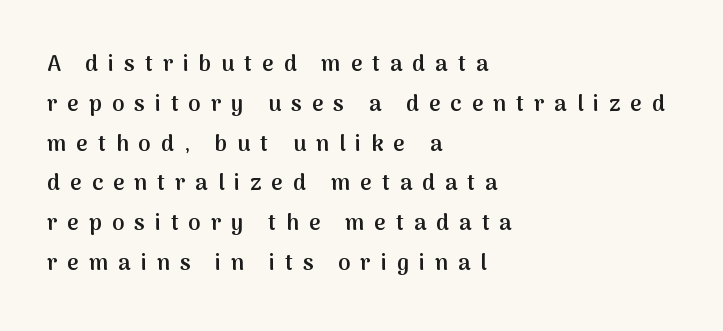
The image shows 22 px text type, upright; set left-aligned, line spacing 1.81x, unusually wide letter spacing (+0.46 em), not underlined.
